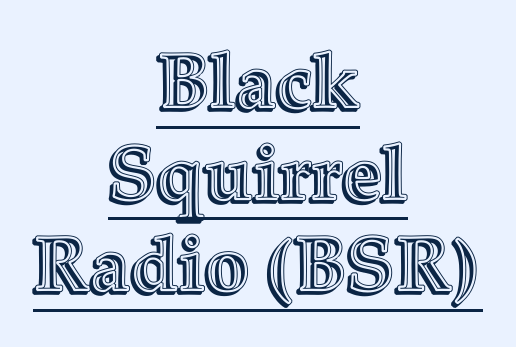
The line texture is even and compact thanks to regular tracking. Ordinary non-slanted type is in use. Compared with undecorated copy, this sample adds a rule below the words. The rendering uses natural spacing where letterforms have individual widths.
